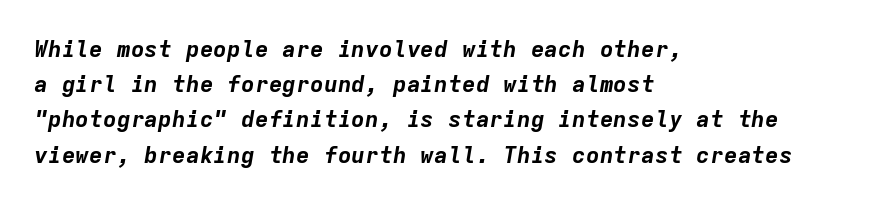
The image shows 23 px bold type, italic (leaning right); set left-aligned, normal line spacing (1.53x), normal letter spacing, not underlined.
